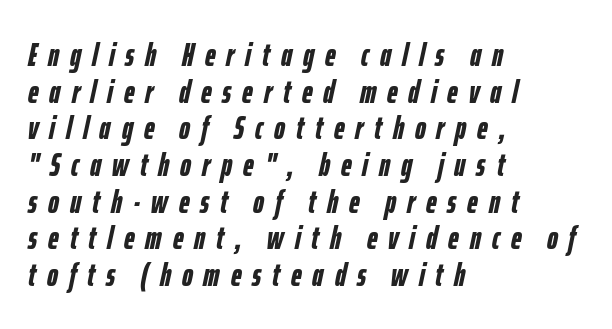
Q: Is the text bold? A: Yes.
Q: Is the text italic (slanted)? A: Yes, it leans right by about 12 degrees.
Q: Is the text underlined? A: No.
Q: How is the paragraph aligned? A: Left-aligned.
Q: Is the spacing between letters normal or unusually wide? A: Unusually wide.
Q: Is the spacing between lines tight, normal or loose? A: Tight.
Q: Width (condensed, normal, or wide)? A: Condensed.
Q: Stroke contrast? A: Low.
Q: x-height? A: Medium.
Q: Monospaced? A: No.
